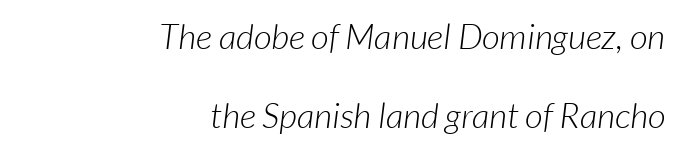
{"serif": "no", "bold": "no", "weight": "light", "width": "normal", "stroke_contrast": "low", "x_height": "medium", "monospaced": "no", "underline": "no", "align": "right", "line_spacing": "loose", "line_spacing_ratio": 2.27, "letter_spacing": "normal", "letter_spacing_em": 0.0, "glyph_px": 35}
